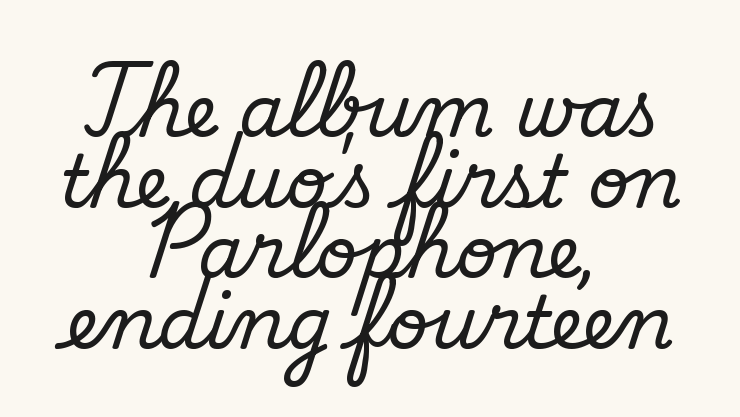
Think of a printed novel: that variable character pitch is what you see here. Is the type heavy? It reads as light-to-regular instead. In terms of letterspacing, this is plain default setting. Is this a sans? Yes — the strokes have no serifs.
